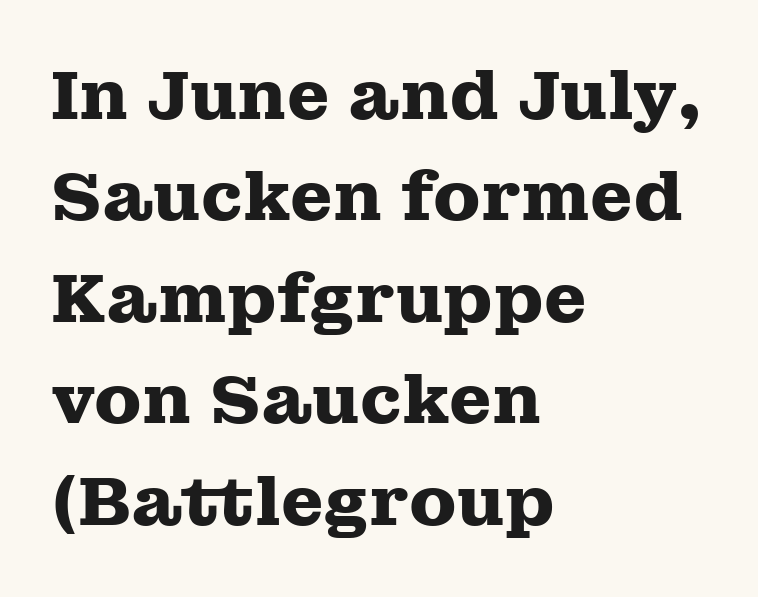
The image shows 69 px heavy, wide serif type, upright; set left-aligned, normal line spacing (1.47x), normal letter spacing, not underlined; medium stroke contrast and a medium x-height.
